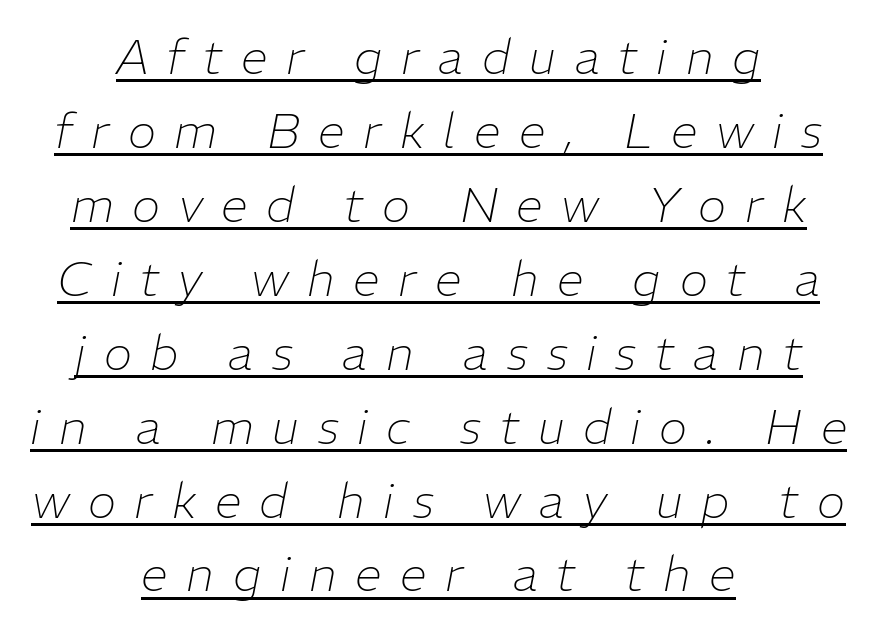
Q: Is the text bold? A: No.
Q: Is the text italic (slanted)? A: Yes, it leans right by about 11 degrees.
Q: Is the text underlined? A: Yes.
Q: How is the paragraph aligned? A: Centered.
Q: Is the spacing between letters normal or unusually wide? A: Unusually wide.
Q: Is the spacing between lines tight, normal or loose? A: Normal.
Q: Width (condensed, normal, or wide)? A: Normal.
Q: Stroke contrast? A: Low.
Q: x-height? A: Medium.
Q: Monospaced? A: No.
